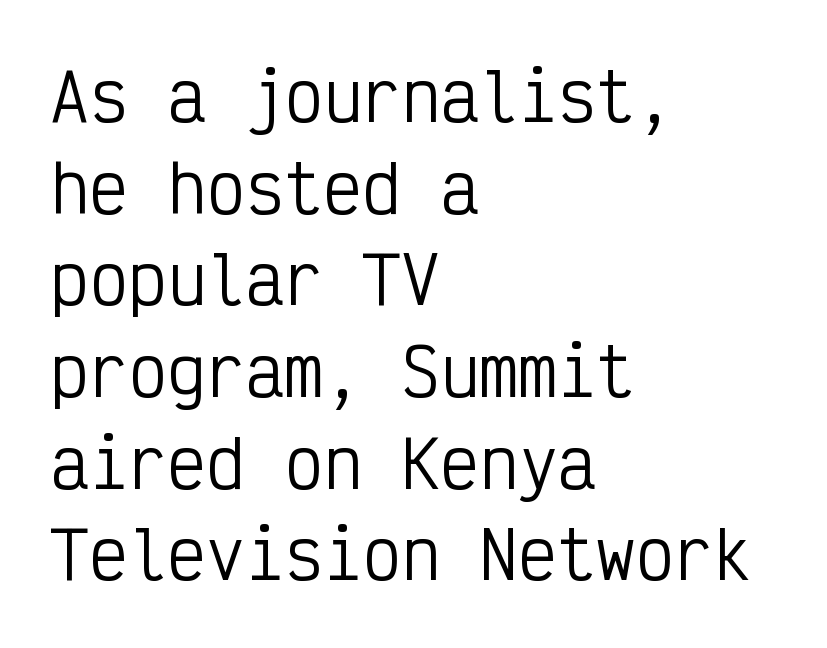
Q: Is the text bold? A: No.
Q: Is the text italic (slanted)? A: No, it is upright.
Q: Is the typeface a serif or a sans-serif typeface? A: Sans-serif.
Q: Is the text underlined? A: No.
Q: How is the paragraph aligned? A: Left-aligned.
Q: Is the spacing between letters normal or unusually wide? A: Normal.
Q: Is the spacing between lines tight, normal or loose? A: Normal.
Q: Width (condensed, normal, or wide)? A: Condensed.
Q: Stroke contrast? A: Low.
Q: x-height? A: Medium.
Q: Monospaced? A: Yes.
